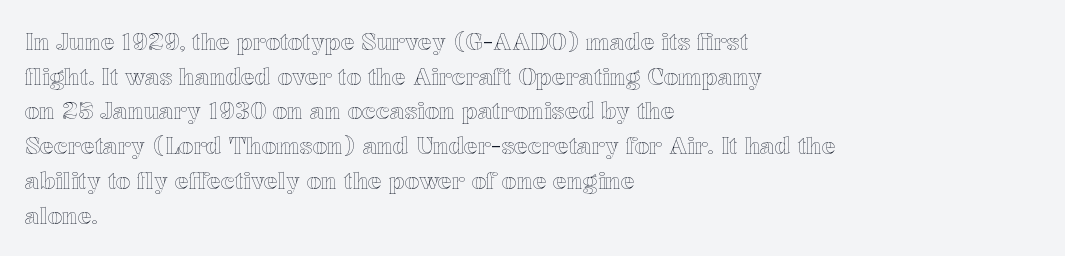
The image shows 23 px text type, upright; set left-aligned, normal line spacing (1.51x), normal letter spacing, not underlined.
